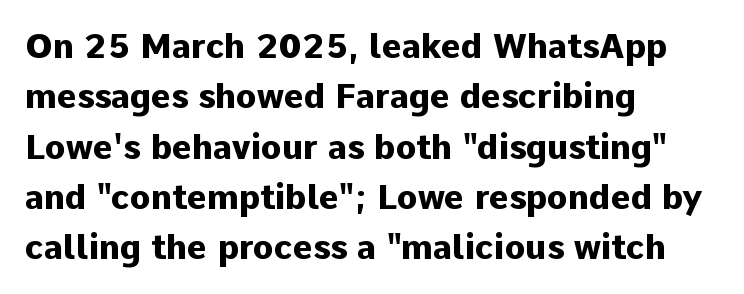
Grotesque or geometric, the face here clearly has no serifs. Vertical spacing — default. It's the straight-up-and-down kind of type. The face used here is proportionally spaced, like ordinary book or web type. Nobody drew a line under any word here. All the whitespace from short lines collects on the right.
